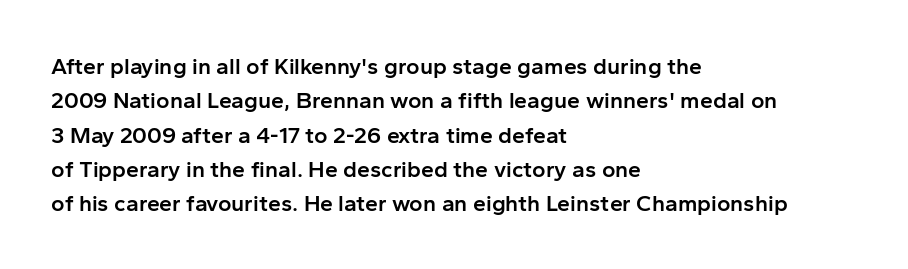
The setting favours the left margin, as ordinary paragraphs usually do. Words float on clear page, feet unadorned. If you measured baseline to baseline, you'd find a middling distance. These words are printed semibold, heavier than regular yet not bold. Does the lettering tilt? It doesn't — this is upright.
